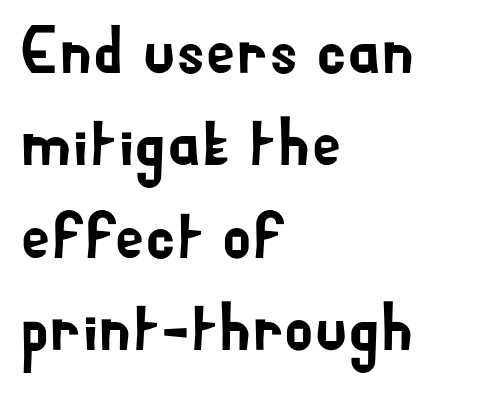
The image shows 67 px sans-serif type, upright; set left-aligned, normal line spacing (1.38x), normal letter spacing, not underlined; low stroke contrast and a small x-height.
